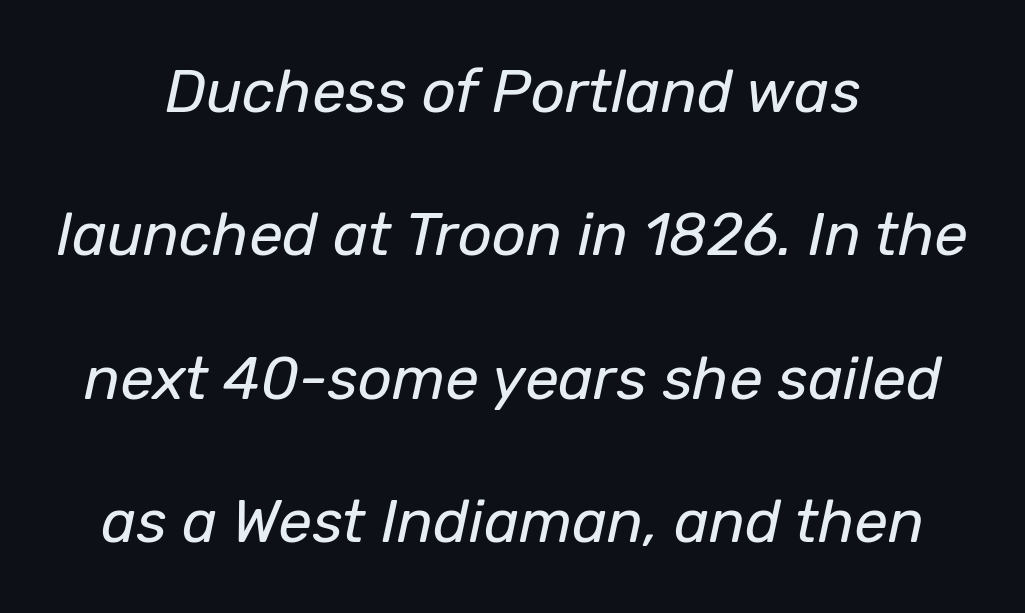
The image shows 60 px regular-weight type, italic (leaning right); set centered, loose line spacing (2.39x), normal letter spacing, not underlined; low stroke contrast and a medium x-height.
